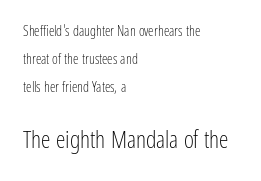
Q: Is the text bold? A: No.
Q: Is the text italic (slanted)? A: No, it is upright.
Q: Is the text underlined? A: No.
Q: How is the paragraph aligned? A: Left-aligned.
Q: Is the spacing between letters normal or unusually wide? A: Normal.
Q: Is the spacing between lines tight, normal or loose? A: Loose.
Q: Which block of text is set in a larger size, the first (top) or the second (bottom)? A: The second (bottom) one.
